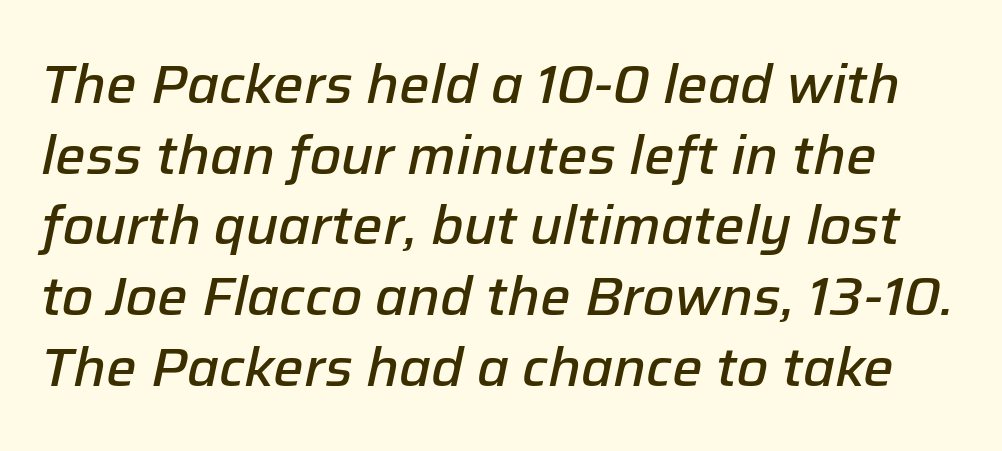
{"italic": "yes", "lean": "right", "slant_degrees": 12, "bold": "semi", "weight": "semibold", "width": "normal", "stroke_contrast": "low", "x_height": "medium", "monospaced": "no", "underline": "no", "line_spacing": "normal", "line_spacing_ratio": 1.31, "letter_spacing": "normal", "letter_spacing_em": 0.0, "glyph_px": 54}
